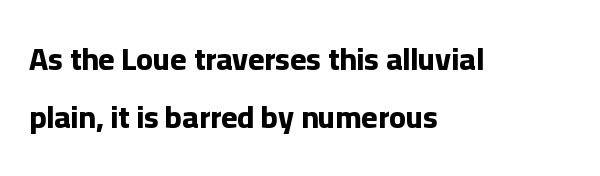
The image shows 31 px bold sans-serif type, upright; set left-aligned, line spacing 1.88x, normal letter spacing, not underlined; low stroke contrast and a medium x-height.
